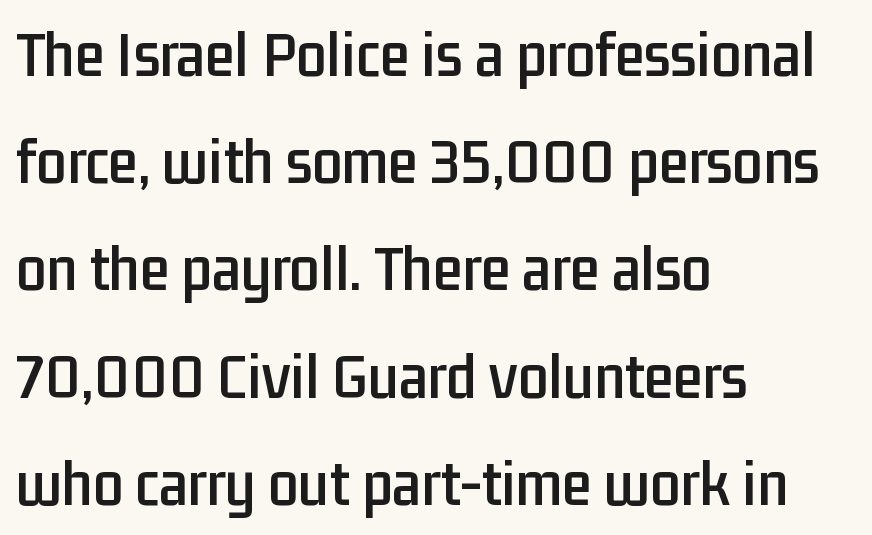
The image shows 67 px condensed sans-serif type, upright; set left-aligned, normal line spacing (1.6x), normal letter spacing, not underlined; low stroke contrast and a medium x-height.
